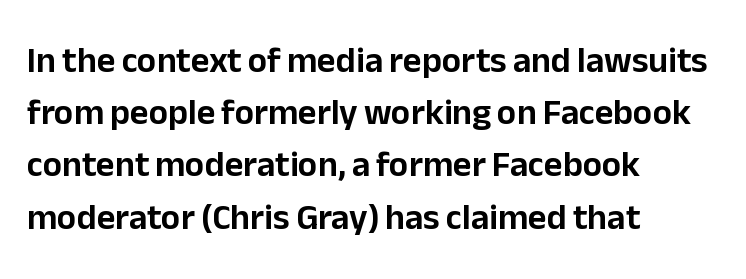
Q: Is the text italic (slanted)? A: No, it is upright.
Q: Is the typeface a serif or a sans-serif typeface? A: Sans-serif.
Q: Is the text underlined? A: No.
Q: How is the paragraph aligned? A: Left-aligned.
Q: Is the spacing between letters normal or unusually wide? A: Normal.
Q: Is the spacing between lines tight, normal or loose? A: Normal.
Q: Width (condensed, normal, or wide)? A: Normal.
Q: Stroke contrast? A: Low.
Q: x-height? A: Medium.
Q: Monospaced? A: No.
